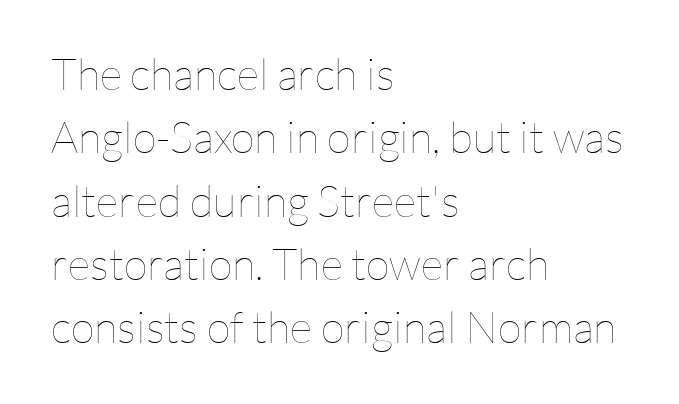
Has an underline been added? It has not. This block has exactly the height ordinary leading produces. Spacing verdict: proportional, widths tailored to each character. Notice how the passage keeps a crisp vertical edge on the left only. The gaps between neighbouring characters are ordinary and unremarkable.
